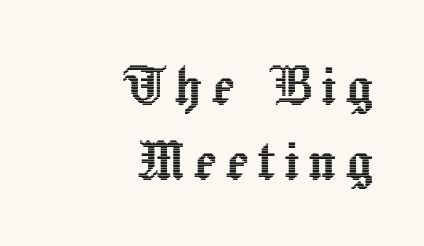
This rendering uses right alignment, leaving the left contour irregular. Check the space under the baseline: it is left empty. How would I describe the line gaps? Narrow and economical. The lettering holds an erect, upright posture throughout. Think of a printed novel: that variable character pitch is what you see here.
